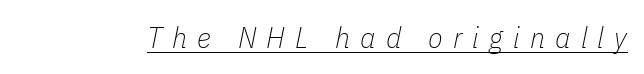
Q: Is the text bold? A: No.
Q: Is the text italic (slanted)? A: Yes, it leans right by about 11 degrees.
Q: Is the text underlined? A: Yes.
Q: Is the spacing between letters normal or unusually wide? A: Unusually wide.
Q: Width (condensed, normal, or wide)? A: Condensed.
Q: Stroke contrast? A: Low.
Q: x-height? A: Medium.
Q: Monospaced? A: No.
